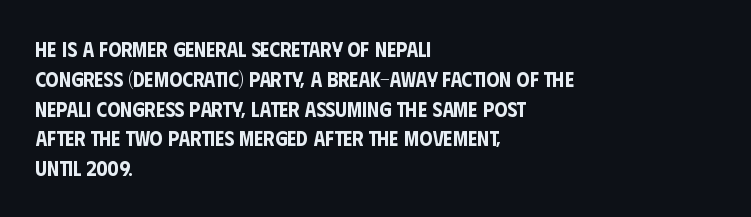
The image shows 21 px text type, upright; set left-aligned, normal line spacing (1.42x), normal letter spacing, not underlined.
